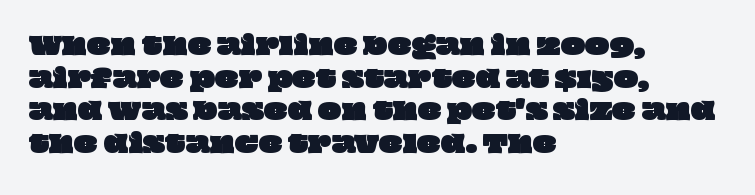
{"underline": "no", "align": "left", "line_spacing": "normal", "line_spacing_ratio": 1.31, "letter_spacing": "normal", "letter_spacing_em": 0.0, "glyph_px": 25}
